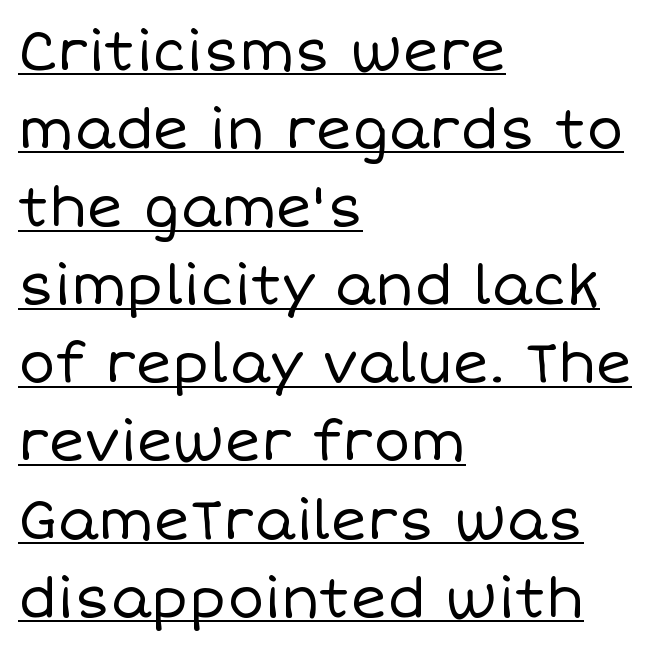
Q: Is the text bold? A: No.
Q: Is the text italic (slanted)? A: No, it is upright.
Q: Is the text underlined? A: Yes.
Q: How is the paragraph aligned? A: Left-aligned.
Q: Is the spacing between letters normal or unusually wide? A: Normal.
Q: Is the spacing between lines tight, normal or loose? A: Normal.
Q: Width (condensed, normal, or wide)? A: Normal.
Q: Stroke contrast? A: Low.
Q: x-height? A: Large.
Q: Monospaced? A: No.
